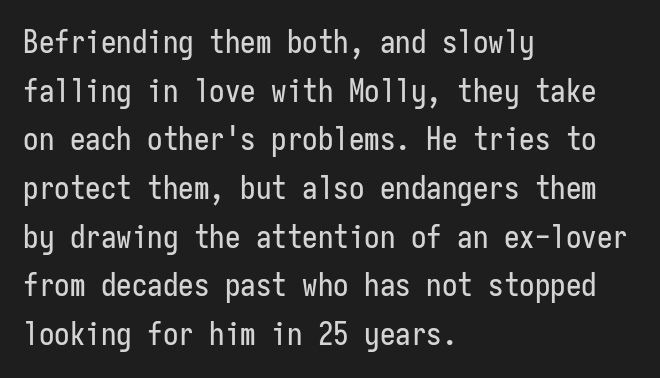
Q: Is the text italic (slanted)? A: No, it is upright.
Q: Is the typeface a serif or a sans-serif typeface? A: Sans-serif.
Q: Is the text underlined? A: No.
Q: How is the paragraph aligned? A: Left-aligned.
Q: Is the spacing between letters normal or unusually wide? A: Normal.
Q: Is the spacing between lines tight, normal or loose? A: Normal.
Q: Width (condensed, normal, or wide)? A: Condensed.
Q: Stroke contrast? A: Low.
Q: x-height? A: Medium.
Q: Monospaced? A: Yes.
